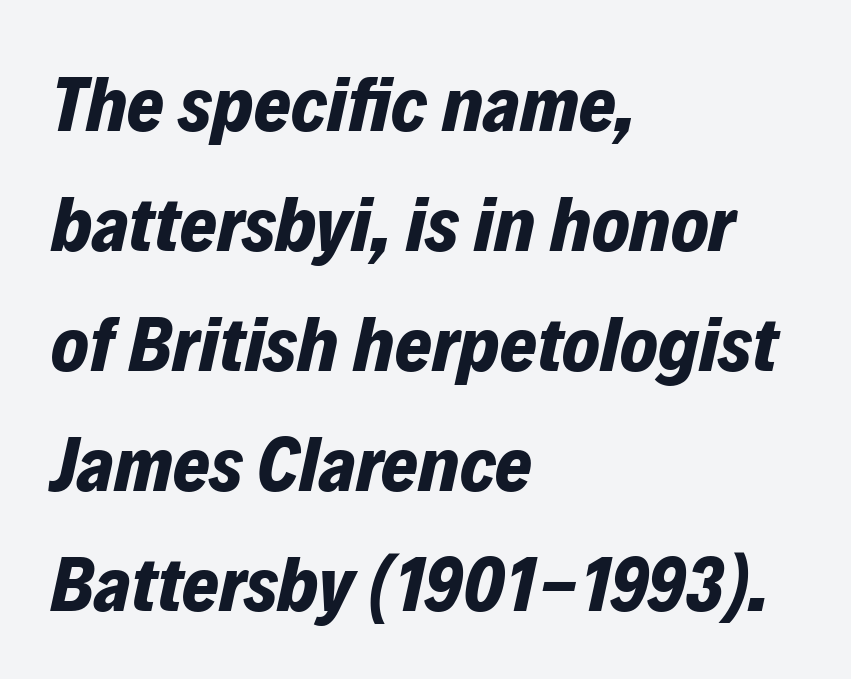
{"italic": "yes", "lean": "right", "slant_degrees": 12, "bold": "yes", "weight": "bold", "width": "normal", "stroke_contrast": "low", "x_height": "medium", "monospaced": "no", "underline": "no", "align": "left", "line_spacing": "normal", "line_spacing_ratio": 1.52, "letter_spacing": "normal", "letter_spacing_em": 0.0, "glyph_px": 79}
